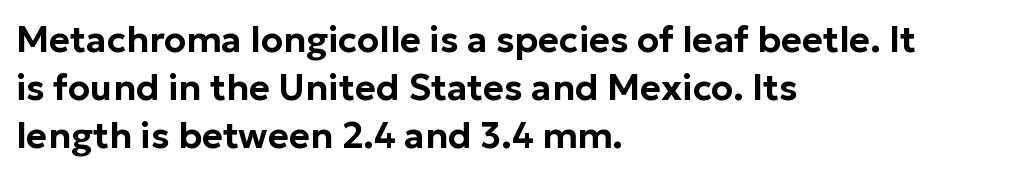
Quick note: not italic, upright. Grotesque or geometric, the face here clearly has no serifs. Lines of text with bare space underneath. Leading matches the norm, producing a regular column. Varying glyph widths throughout — classic text-font behaviour. Does the copy run flush right? No — it runs flush left.
